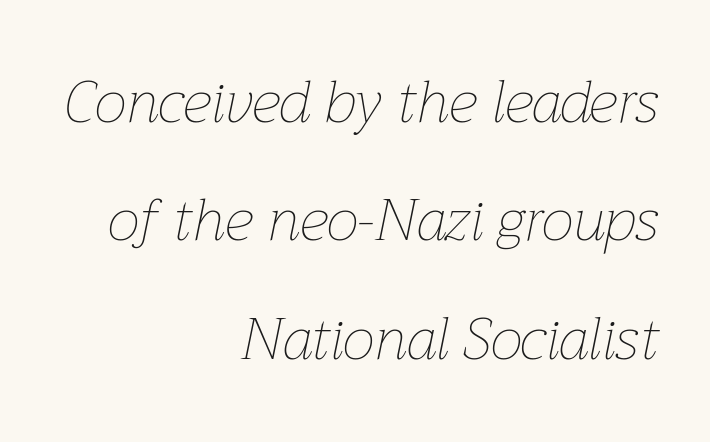
Q: Is the text bold? A: No.
Q: Is the text italic (slanted)? A: Yes, it leans right by about 12 degrees.
Q: Is the text underlined? A: No.
Q: How is the paragraph aligned? A: Right-aligned.
Q: Is the spacing between letters normal or unusually wide? A: Normal.
Q: Is the spacing between lines tight, normal or loose? A: Loose.
Q: Width (condensed, normal, or wide)? A: Normal.
Q: Stroke contrast? A: Low.
Q: x-height? A: Medium.
Q: Monospaced? A: No.
